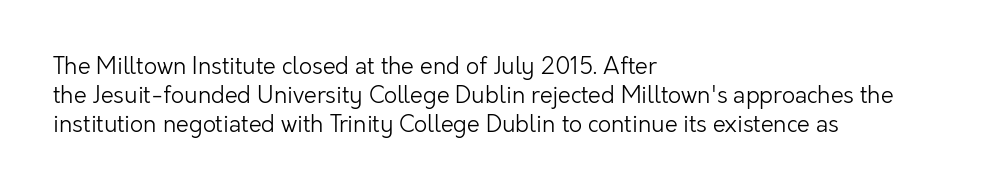
Q: Is the text bold? A: No.
Q: Is the text italic (slanted)? A: No, it is upright.
Q: Is the text underlined? A: No.
Q: How is the paragraph aligned? A: Left-aligned.
Q: Is the spacing between letters normal or unusually wide? A: Normal.
Q: Is the spacing between lines tight, normal or loose? A: Normal.
